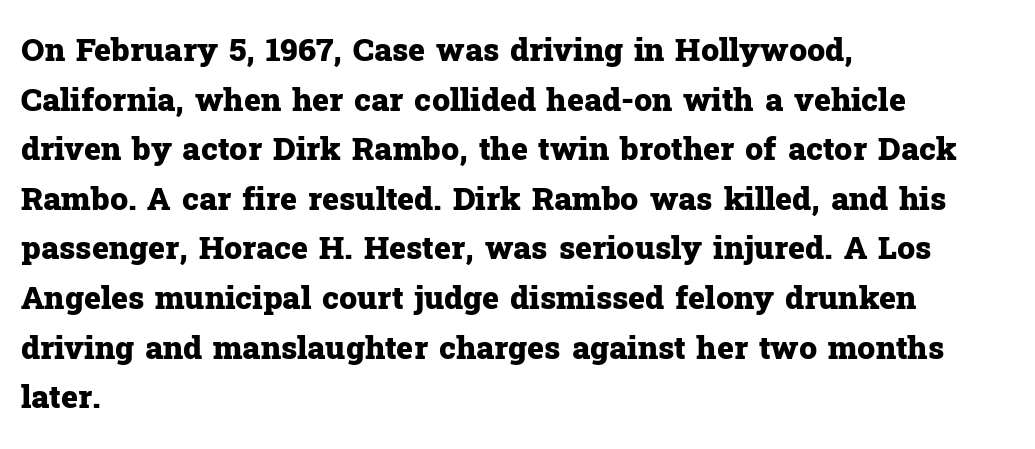
Spacing verdict: proportional, widths tailored to each character. Whoever set this chose a conventional vertical rhythm. Underline: absent. Upright lettering throughout. Typographically, this falls in the serif category.
